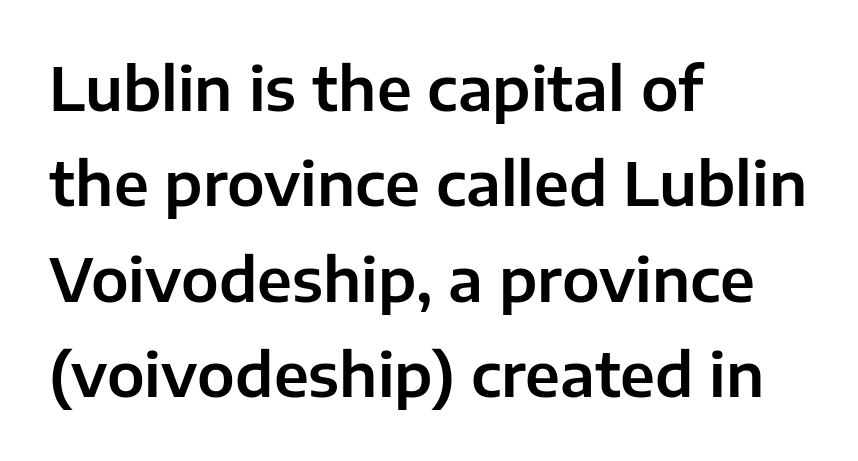
A typesetter would label this face a sans. Character widths vary here, with narrow letters taking less room than wide ones. The lines in this sample share a left origin and differ only in where they stop. The leading is moderate, giving the passage an even texture. Unlike italic type, these characters show no tilt at all.
